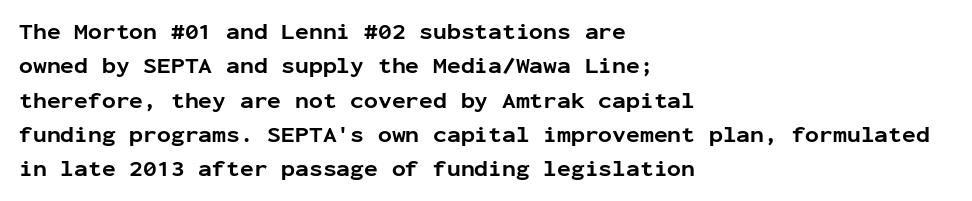
{"italic": "no", "bold": "yes", "underline": "no", "align": "left", "line_spacing": "normal", "line_spacing_ratio": 1.49, "letter_spacing": "normal", "letter_spacing_em": 0.0, "glyph_px": 23}
